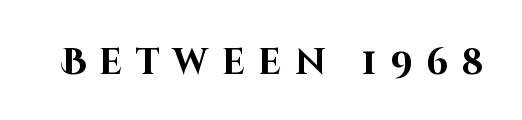
Q: Is the text bold? A: Yes.
Q: Is the text italic (slanted)? A: No, it is upright.
Q: Is the typeface a serif or a sans-serif typeface? A: Sans-serif.
Q: Is the text underlined? A: No.
Q: Is the spacing between letters normal or unusually wide? A: Unusually wide.
Q: Width (condensed, normal, or wide)? A: Normal.
Q: Stroke contrast? A: High.
Q: x-height? A: Large.
Q: Monospaced? A: No.
